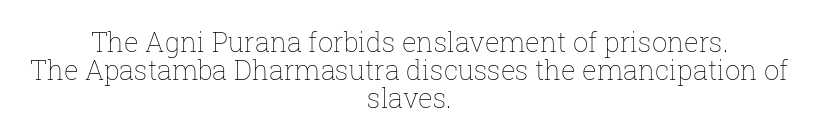
The image shows 27 px text type, upright; set centered, tight line spacing (1.04x), normal letter spacing, not underlined.
